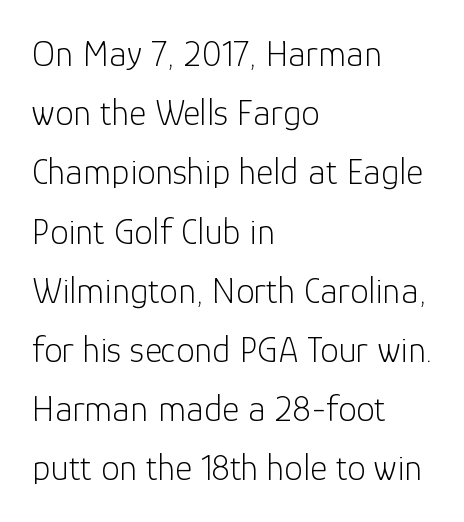
Q: Is the text bold? A: No.
Q: Is the text italic (slanted)? A: No, it is upright.
Q: Is the typeface a serif or a sans-serif typeface? A: Sans-serif.
Q: Is the text underlined? A: No.
Q: How is the paragraph aligned? A: Left-aligned.
Q: Is the spacing between letters normal or unusually wide? A: Normal.
Q: Is the spacing between lines tight, normal or loose? A: Normal.
Q: Width (condensed, normal, or wide)? A: Normal.
Q: Stroke contrast? A: Low.
Q: x-height? A: Medium.
Q: Monospaced? A: No.
